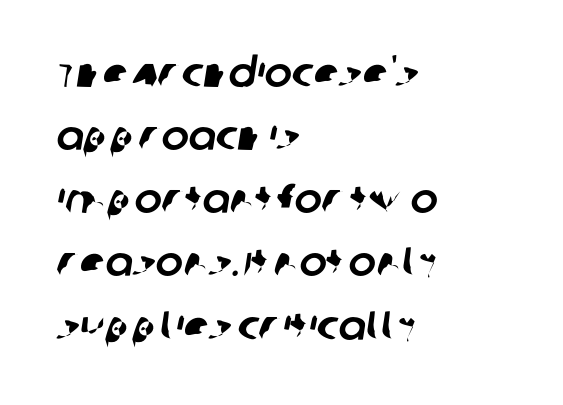
Q: Is the typeface a serif or a sans-serif typeface? A: Sans-serif.
Q: Is the text underlined? A: No.
Q: How is the paragraph aligned? A: Left-aligned.
Q: Is the spacing between letters normal or unusually wide? A: Normal.
Q: Is the spacing between lines tight, normal or loose? A: Normal.
Q: Width (condensed, normal, or wide)? A: Normal.
Q: Stroke contrast? A: Low.
Q: x-height? A: Large.
Q: Monospaced? A: No.
